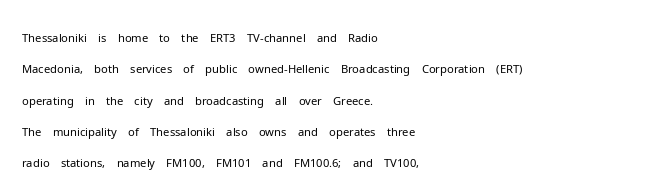
The image shows 23 px text type, upright; set left-aligned, normal line spacing (1.36x), normal letter spacing, not underlined.
